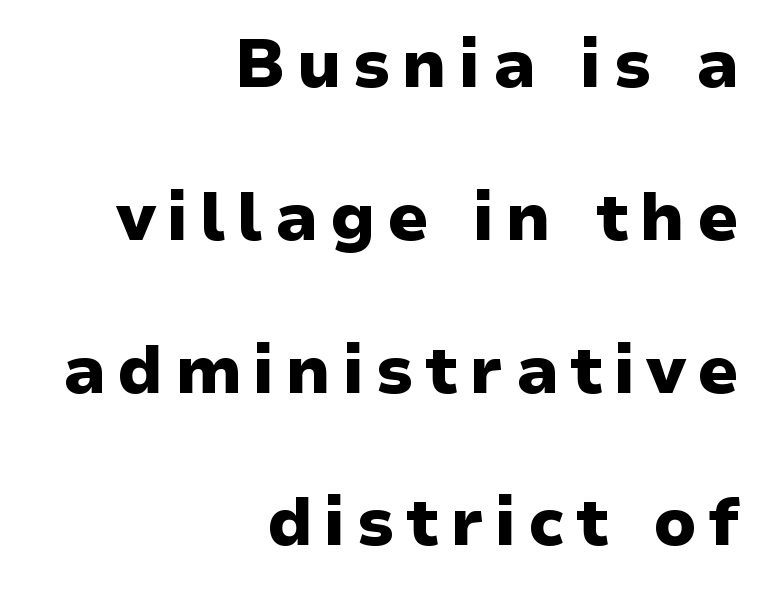
{"serif": "no", "italic": "no", "bold": "yes", "weight": "heavy", "width": "normal", "stroke_contrast": "low", "x_height": "medium", "monospaced": "no", "underline": "no", "align": "right", "line_spacing": "loose", "line_spacing_ratio": 2.28, "glyph_px": 67}
